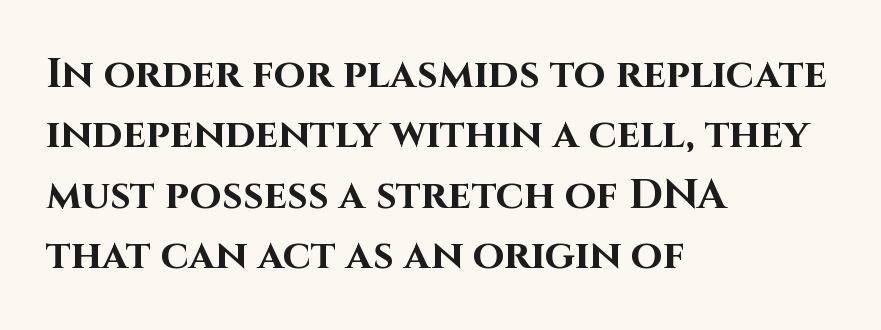
Q: Is the text bold? A: Yes.
Q: Is the text italic (slanted)? A: No, it is upright.
Q: Is the typeface a serif or a sans-serif typeface? A: Sans-serif.
Q: Is the text underlined? A: No.
Q: How is the paragraph aligned? A: Left-aligned.
Q: Is the spacing between letters normal or unusually wide? A: Normal.
Q: Is the spacing between lines tight, normal or loose? A: Normal.
Q: Width (condensed, normal, or wide)? A: Normal.
Q: Stroke contrast? A: High.
Q: x-height? A: Large.
Q: Monospaced? A: No.
